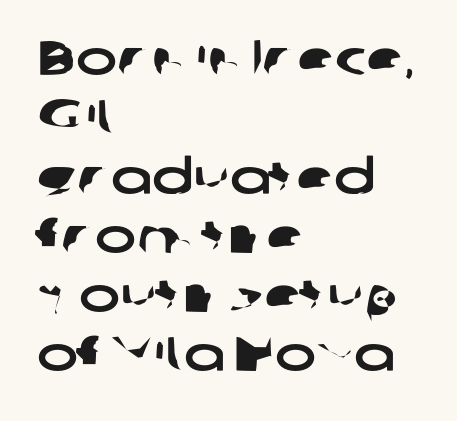
The image shows 49 px wide sans-serif type; set left-aligned, line spacing 1.21x, normal letter spacing, not underlined; low stroke contrast and a medium x-height.
